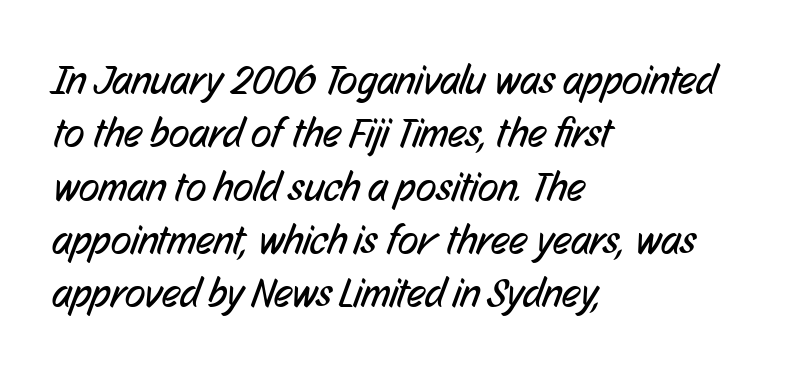
{"serif": "no", "bold": "no", "weight": "regular", "width": "condensed", "stroke_contrast": "low", "x_height": "medium", "monospaced": "no", "underline": "no", "align": "left", "line_spacing": "normal", "line_spacing_ratio": 1.27, "letter_spacing": "normal", "letter_spacing_em": 0.0, "glyph_px": 42}
